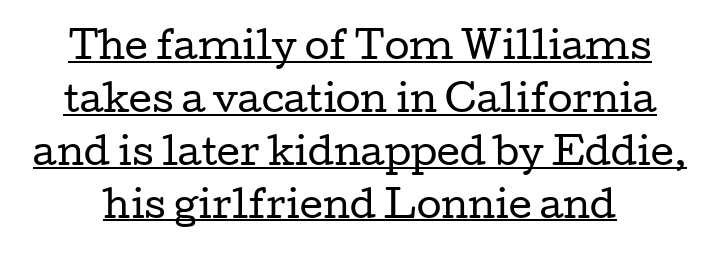
The image shows 36 px regular-weight, wide serif type, upright; set normal line spacing (1.47x), normal letter spacing, underlined; low stroke contrast and a medium x-height.
